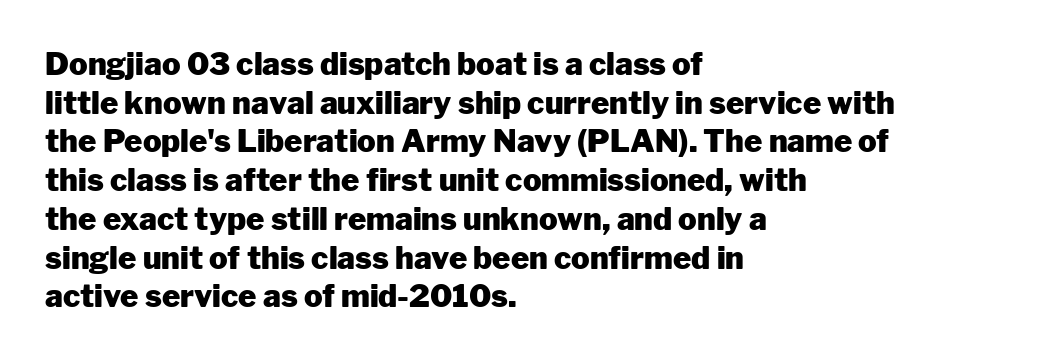
Q: Is the text bold? A: Yes.
Q: Is the text italic (slanted)? A: No, it is upright.
Q: Is the typeface a serif or a sans-serif typeface? A: Sans-serif.
Q: Is the text underlined? A: No.
Q: How is the paragraph aligned? A: Left-aligned.
Q: Is the spacing between letters normal or unusually wide? A: Normal.
Q: Is the spacing between lines tight, normal or loose? A: Normal.
Q: Width (condensed, normal, or wide)? A: Normal.
Q: Stroke contrast? A: Low.
Q: x-height? A: Medium.
Q: Monospaced? A: No.
